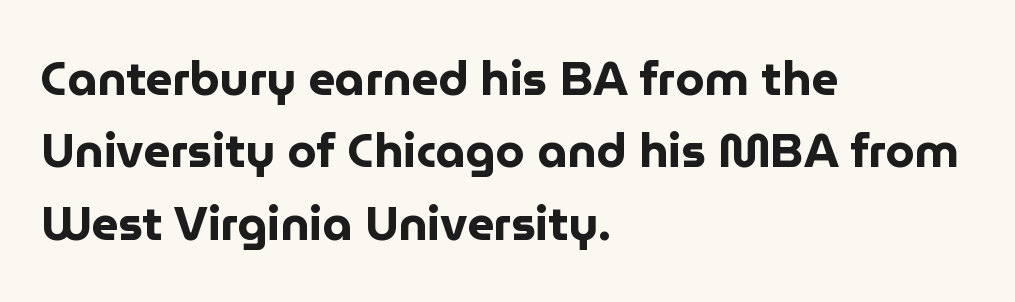
The image shows 47 px bold sans-serif type, upright; set left-aligned, normal line spacing (1.54x), normal letter spacing, not underlined; low stroke contrast and a medium x-height.
